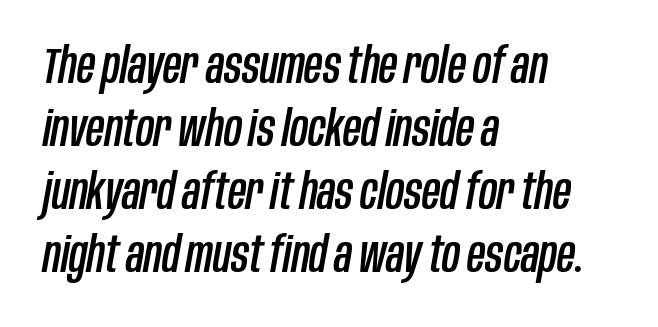
The image shows 50 px condensed type, italic (leaning right); set left-aligned, normal line spacing (1.26x), normal letter spacing, not underlined; low stroke contrast and a large x-height.
